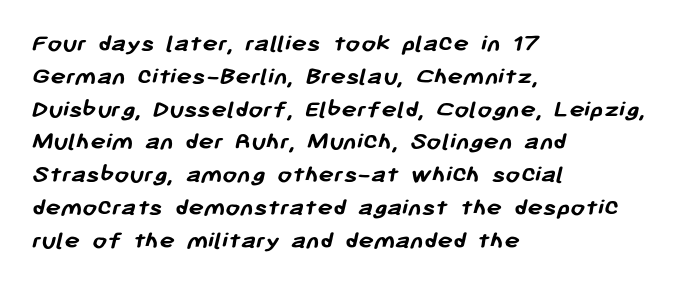
The image shows 26 px bold type; set left-aligned, normal line spacing (1.26x), normal letter spacing, not underlined.
